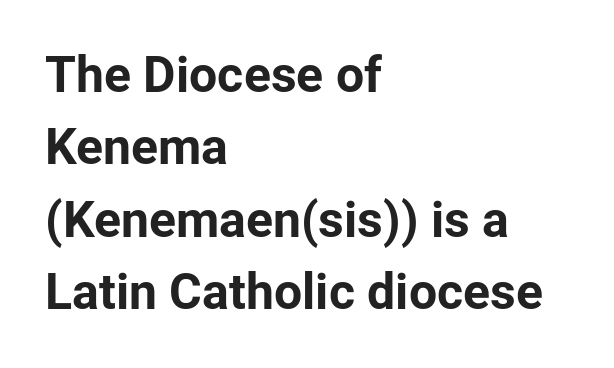
{"serif": "no", "italic": "no", "bold": "yes", "weight": "bold", "width": "normal", "stroke_contrast": "low", "x_height": "medium", "monospaced": "no", "underline": "no", "align": "left", "line_spacing": "normal", "line_spacing_ratio": 1.45, "letter_spacing": "normal", "letter_spacing_em": 0.0, "glyph_px": 50}
